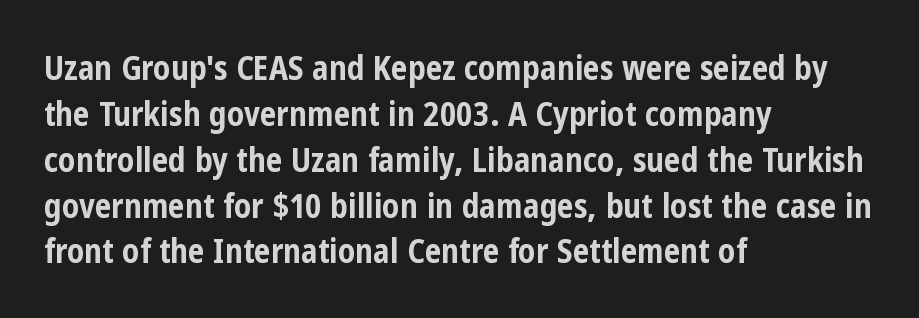
The image shows 33 px bold, condensed sans-serif type, upright; set left-aligned, normal line spacing (1.39x), normal letter spacing, not underlined; low stroke contrast and a medium x-height.
